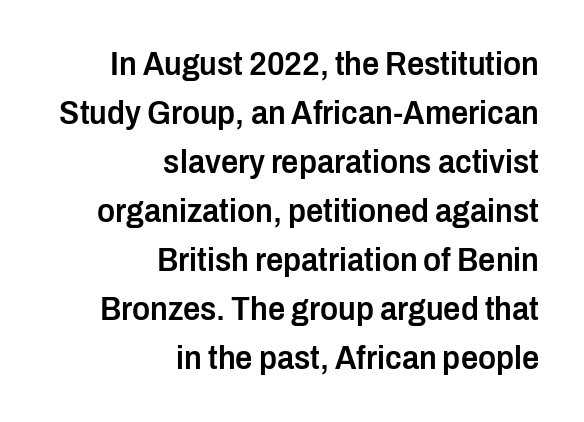
The image shows 34 px semibold, condensed sans-serif type, upright; set right-aligned, normal line spacing (1.44x), normal letter spacing, not underlined; low stroke contrast and a medium x-height.
